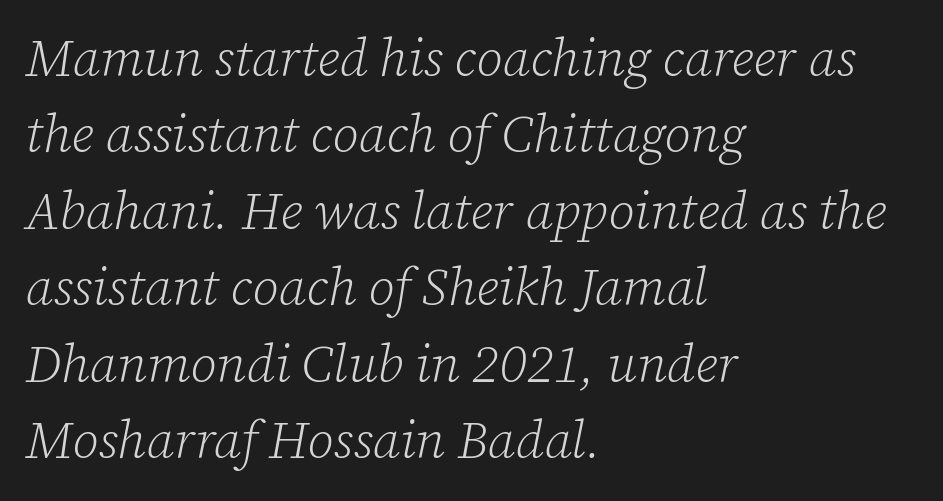
The passage shown stacks its lines at a standard gap. Each word holds together tightly as a unit, with standard inter-letter gaps. Weight: in the light-to-regular range. Each letter's strokes conclude with small projecting serifs. The baseline area is clear. Character widths vary here, with narrow letters taking less room than wide ones.
